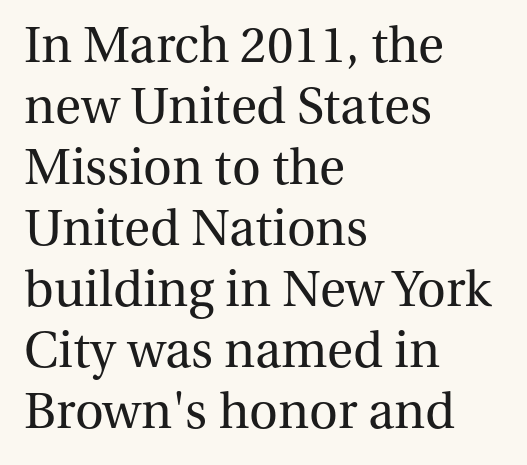
{"serif": "yes", "italic": "no", "bold": "no", "weight": "regular", "width": "normal", "stroke_contrast": "medium", "x_height": "medium", "monospaced": "no", "underline": "no", "align": "left", "line_spacing_ratio": 1.22, "letter_spacing": "normal", "letter_spacing_em": 0.0, "glyph_px": 50}
